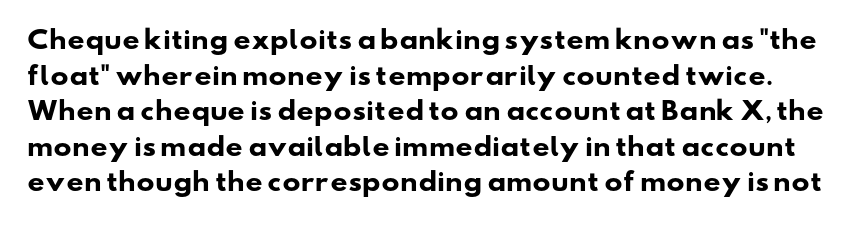
{"bold": "yes", "underline": "no", "line_spacing": "normal", "line_spacing_ratio": 1.48, "letter_spacing": "normal", "letter_spacing_em": 0.0, "glyph_px": 24}
